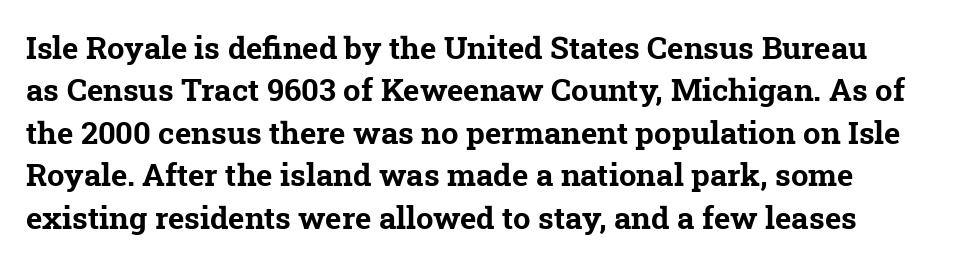
Does extra space separate the letters? No, they use regular spacing. The string is rendered with underlining switched off. Does the type have serifs? Yes, each stem ends in a small foot. Students, observe: this is what conventionally led text looks like. The face used here is proportionally spaced, like ordinary book or web type. This is heavy type, rendered in bold.
